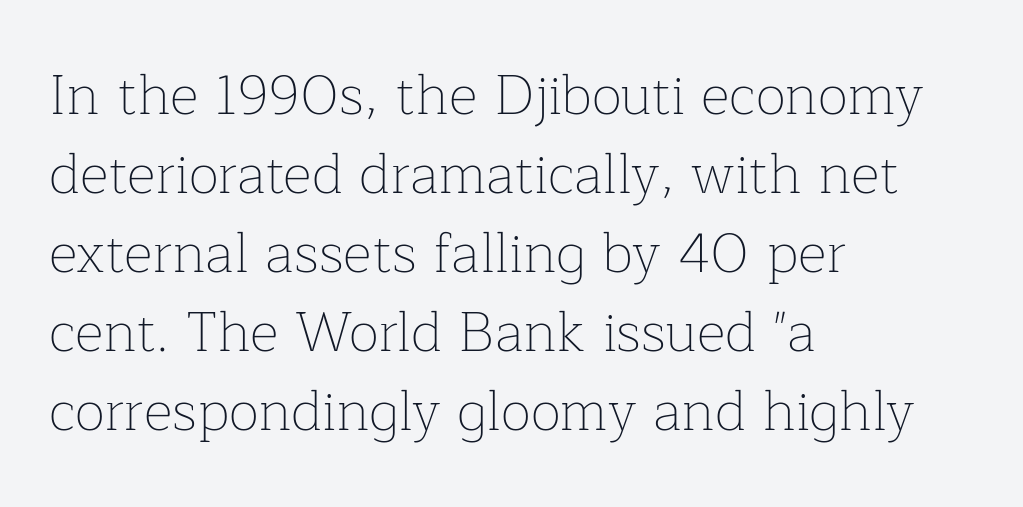
Spacing between characters is what you'd get straight out of the box. Left-aligned paragraph, ragged on the right. Weight: not bold — regular or lighter. The letters advance in unequal steps, a hallmark of proportional type. The rendering shows small feet on the letterforms — a serif design.
